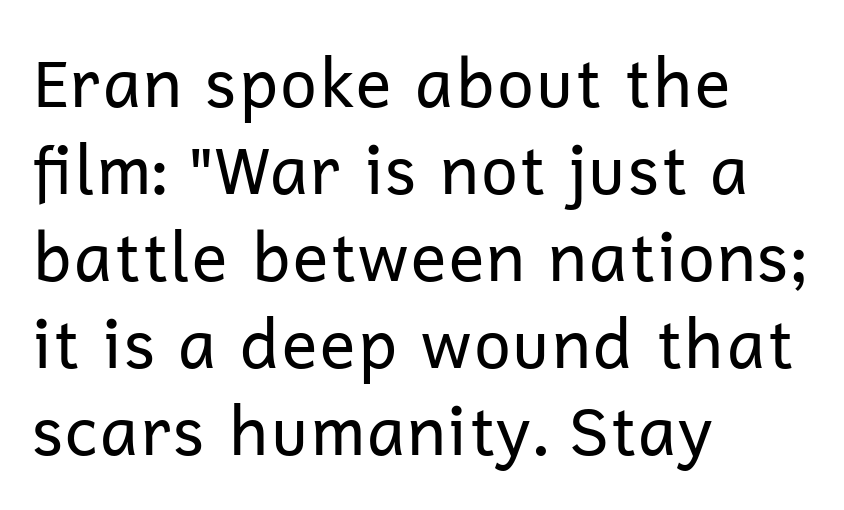
The image shows 67 px regular-weight sans-serif type, upright; set left-aligned, normal line spacing (1.3x), normal letter spacing, not underlined; low stroke contrast and a medium x-height.
